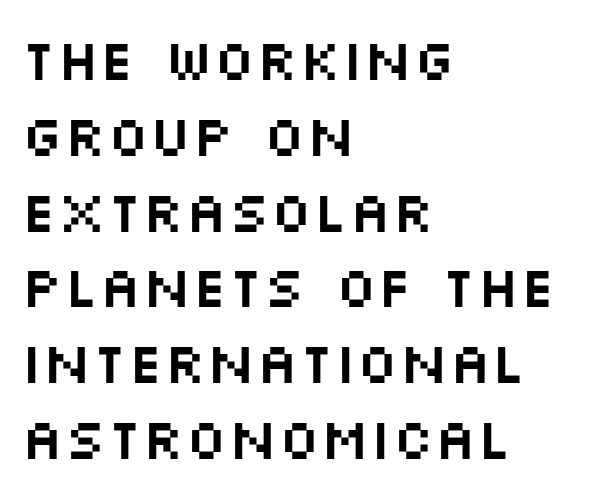
The image shows 57 px wide sans-serif type, upright; set left-aligned, normal line spacing (1.33x), normal letter spacing, not underlined; medium stroke contrast and a large x-height.
